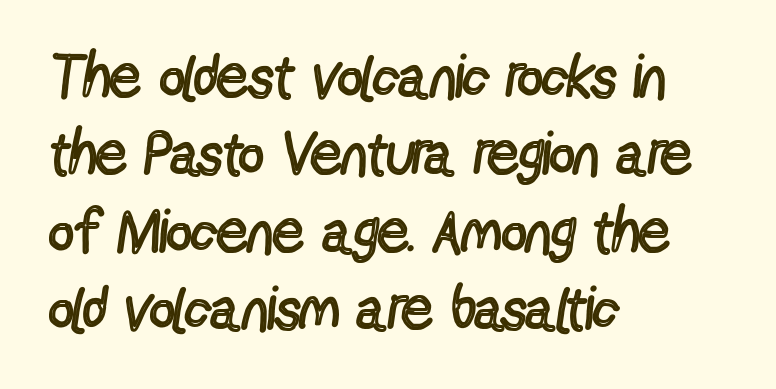
{"serif": "no", "bold": "no", "weight": "regular", "width": "condensed", "x_height": "medium", "monospaced": "no", "underline": "no", "align": "left", "line_spacing": "normal", "line_spacing_ratio": 1.27, "letter_spacing": "normal", "letter_spacing_em": 0.0, "glyph_px": 61}
